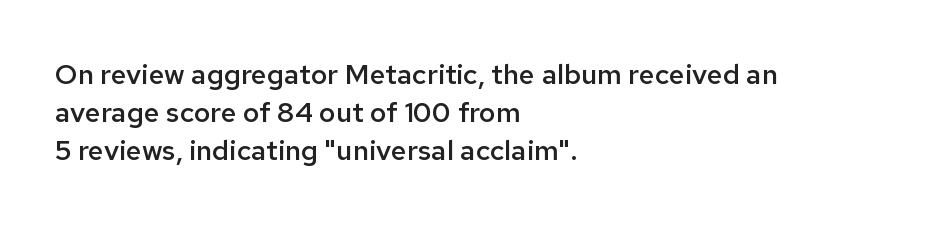
Alignment: flush left. The zone under the glyphs is completely vacant. Stroke terminals: plain, sans-serif. Firm but not heavy-handed strokes: this text is semibold. This is roman type, the default non-slanted kind.
